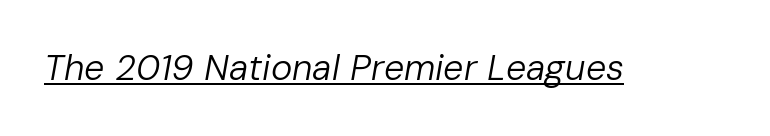
The image shows 36 px regular-weight type, italic (leaning right); set normal letter spacing, underlined; low stroke contrast and a medium x-height.
